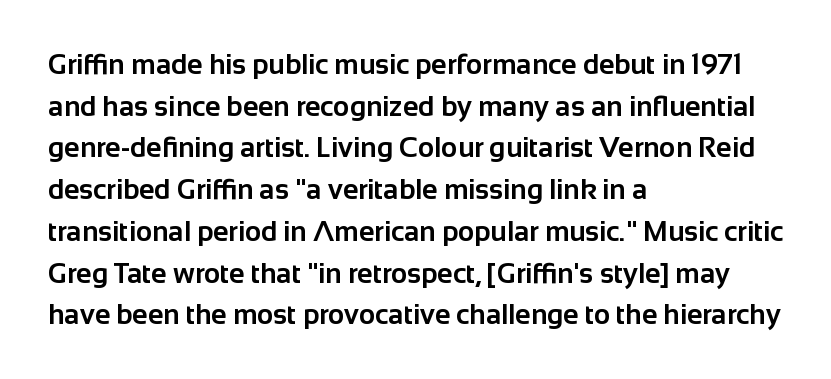
{"serif": "no", "italic": "no", "bold": "yes", "weight": "bold", "width": "normal", "stroke_contrast": "low", "x_height": "medium", "monospaced": "no", "underline": "no", "align": "left", "line_spacing": "normal", "line_spacing_ratio": 1.49, "letter_spacing": "normal", "letter_spacing_em": 0.0, "glyph_px": 28}
